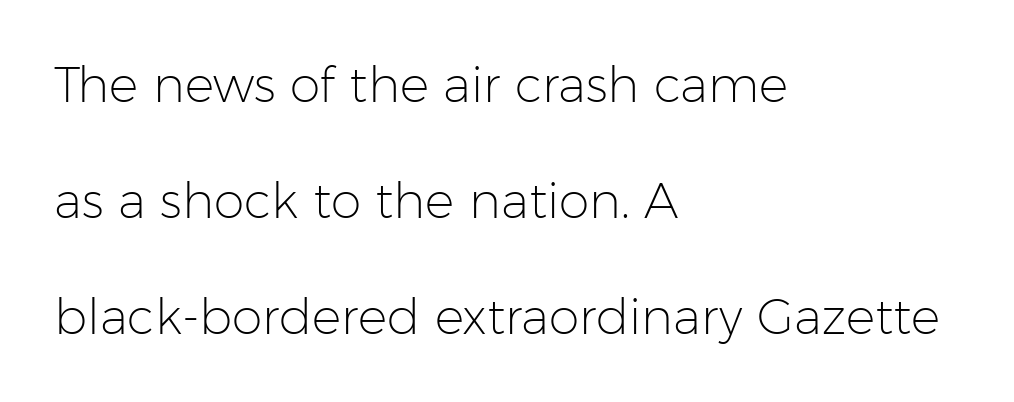
Q: Is the text bold? A: No.
Q: Is the text italic (slanted)? A: No, it is upright.
Q: Is the typeface a serif or a sans-serif typeface? A: Sans-serif.
Q: Is the text underlined? A: No.
Q: How is the paragraph aligned? A: Left-aligned.
Q: Is the spacing between letters normal or unusually wide? A: Normal.
Q: Is the spacing between lines tight, normal or loose? A: Loose.
Q: Width (condensed, normal, or wide)? A: Normal.
Q: Stroke contrast? A: Low.
Q: x-height? A: Medium.
Q: Monospaced? A: No.
